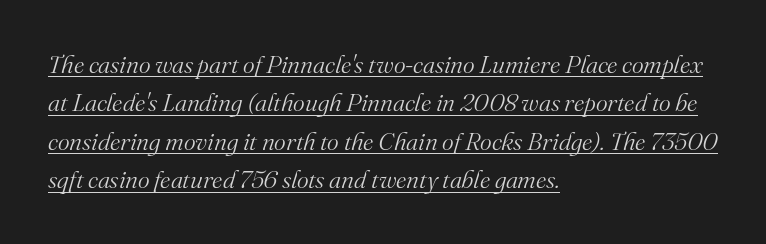
The image shows 25 px text type, italic (leaning right); set left-aligned, normal line spacing (1.54x), normal letter spacing, underlined.
